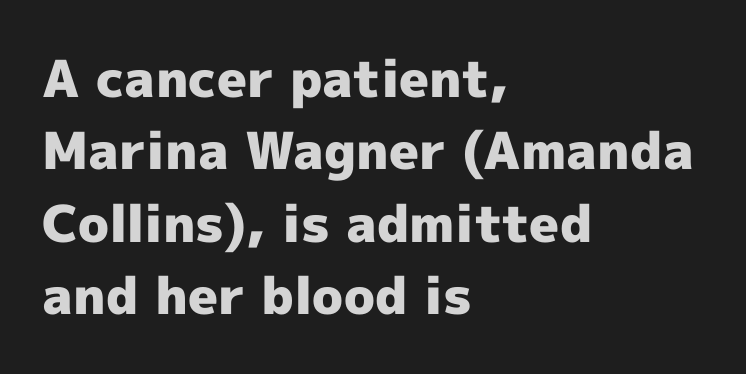
Q: Is the text bold? A: Yes.
Q: Is the text italic (slanted)? A: No, it is upright.
Q: Is the typeface a serif or a sans-serif typeface? A: Sans-serif.
Q: Is the text underlined? A: No.
Q: How is the paragraph aligned? A: Left-aligned.
Q: Is the spacing between letters normal or unusually wide? A: Normal.
Q: Is the spacing between lines tight, normal or loose? A: Normal.
Q: Width (condensed, normal, or wide)? A: Normal.
Q: x-height? A: Medium.
Q: Monospaced? A: No.
